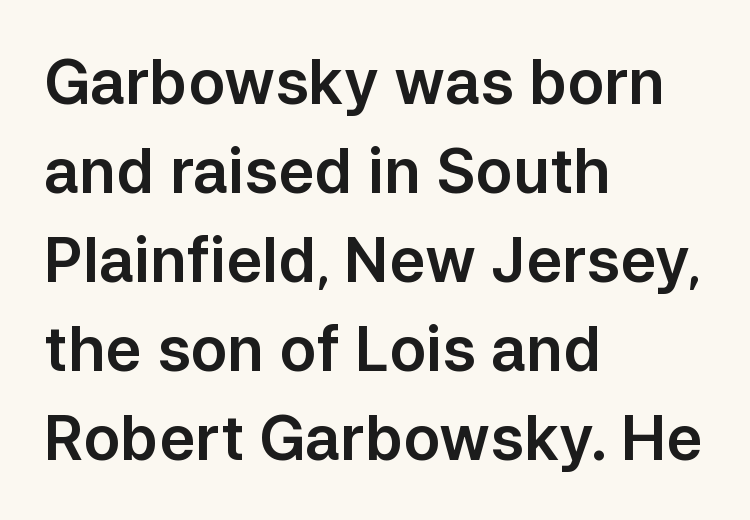
A roman cut, with each character standing at attention. There is no visible air inserted between adjacent glyphs. Is this a sans? Yes — the strokes have no serifs. The block of text has a typical density, with ordinary space between rows.
